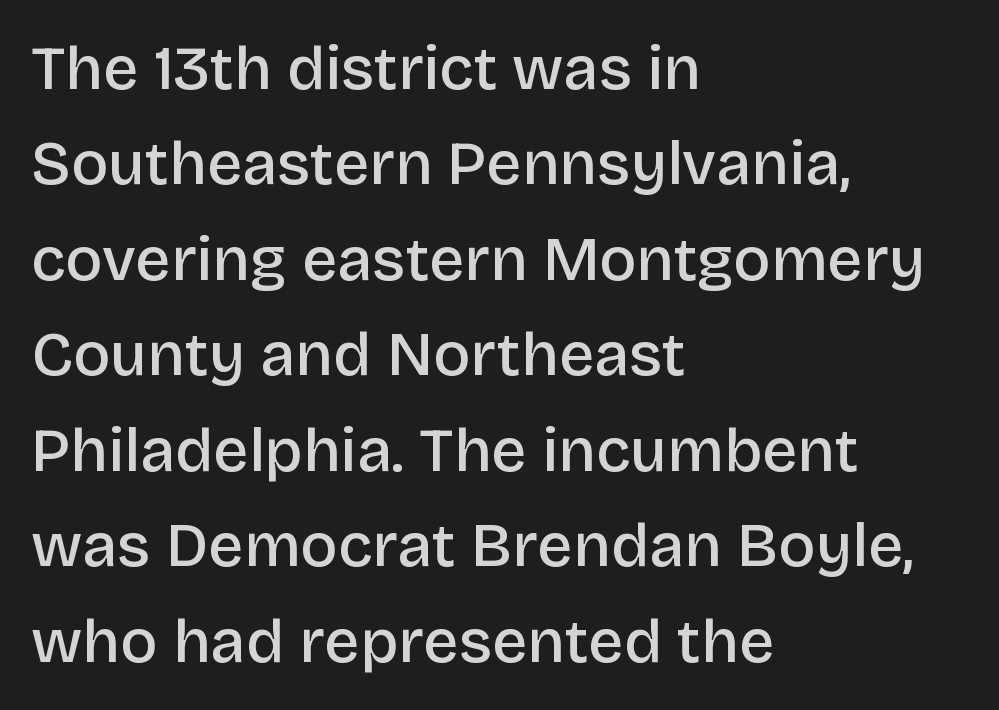
{"serif": "no", "italic": "no", "bold": "semi", "weight": "semibold", "width": "normal", "stroke_contrast": "low", "x_height": "large", "monospaced": "no", "underline": "no", "align": "left", "line_spacing": "normal", "line_spacing_ratio": 1.54, "letter_spacing": "normal", "letter_spacing_em": 0.0, "glyph_px": 62}
